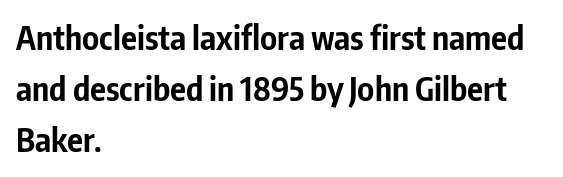
This sample has the flowing, uneven cadence of proportional lettering. Caption: multi-line text, flush left, ragged right. The typesetting leans heavy: a genuine bold. Type style note: lacks serifs. The face used here is rendered with its standard letterfit.
